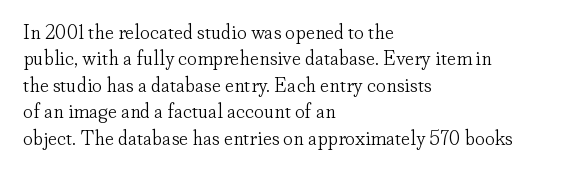
{"italic": "no", "bold": "no", "underline": "no", "align": "left", "line_spacing": "normal", "line_spacing_ratio": 1.32, "letter_spacing": "normal", "letter_spacing_em": 0.0, "glyph_px": 20}
